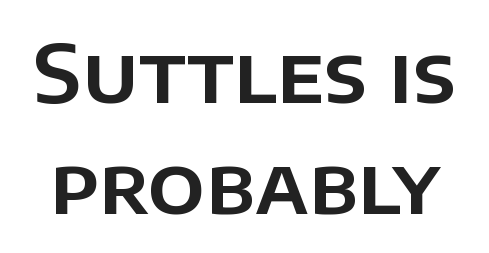
The image shows 80 px sans-serif type, upright; set normal line spacing (1.39x), normal letter spacing, not underlined; low stroke contrast and a large x-height.
